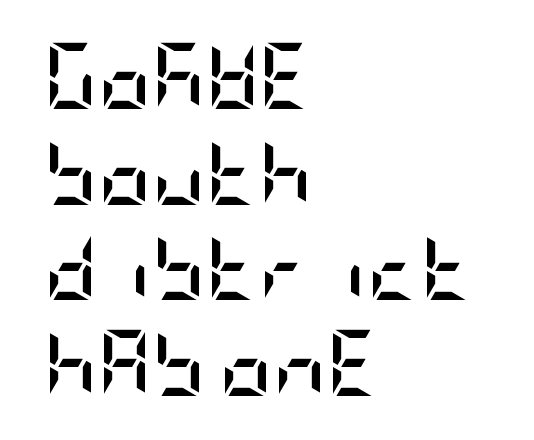
Strong, thick strokes mark this as bold type. The zone under the glyphs is completely vacant. Regular leading. The letterforms sit shoulder to shoulder at normal distance. Grotesque or geometric, the face here clearly has no serifs.
